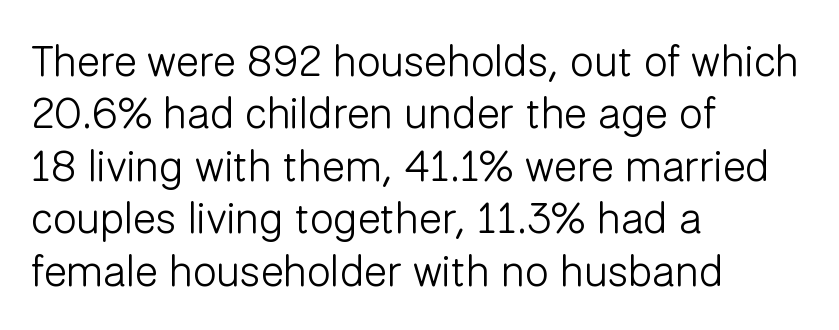
Q: Is the text bold? A: No.
Q: Is the text italic (slanted)? A: No, it is upright.
Q: Is the typeface a serif or a sans-serif typeface? A: Sans-serif.
Q: Is the text underlined? A: No.
Q: How is the paragraph aligned? A: Left-aligned.
Q: Is the spacing between letters normal or unusually wide? A: Normal.
Q: Width (condensed, normal, or wide)? A: Normal.
Q: Stroke contrast? A: Low.
Q: x-height? A: Medium.
Q: Monospaced? A: No.
